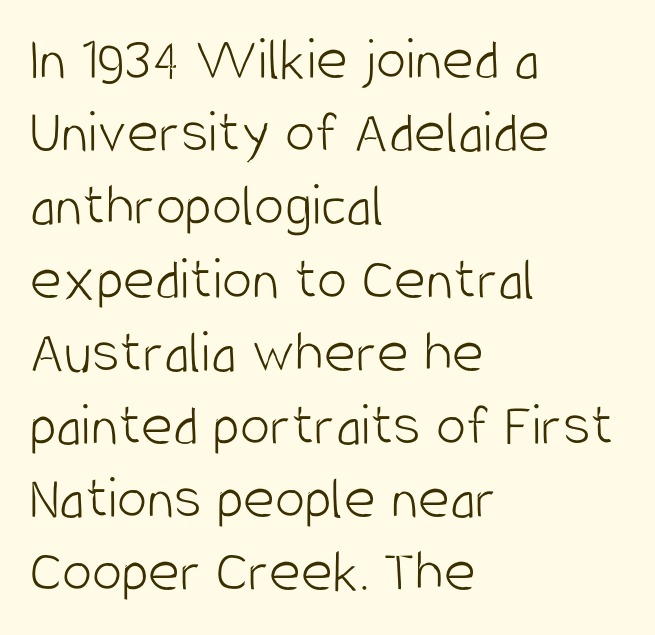
The image shows 61 px light, condensed sans-serif type, upright; set left-aligned, line spacing 1.2x, normal letter spacing, not underlined; low stroke contrast and a large x-height.
